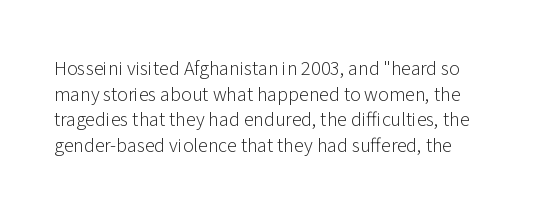
{"italic": "no", "bold": "no", "underline": "no", "line_spacing": "normal", "line_spacing_ratio": 1.28, "letter_spacing": "normal", "letter_spacing_em": 0.0, "glyph_px": 20}
